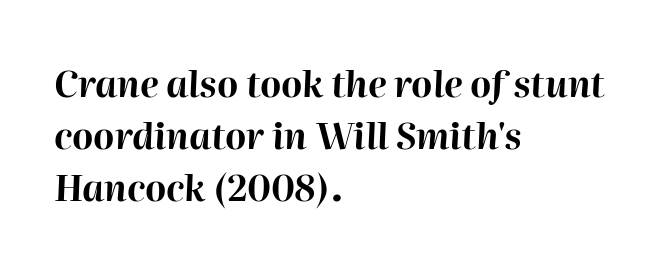
Would a proofreader flag this as italicized? Yes. The letters are bold, with thick, heavy strokes. The passage is arranged the way most books set body copy — flush left. Has an underline been added? It has not.
